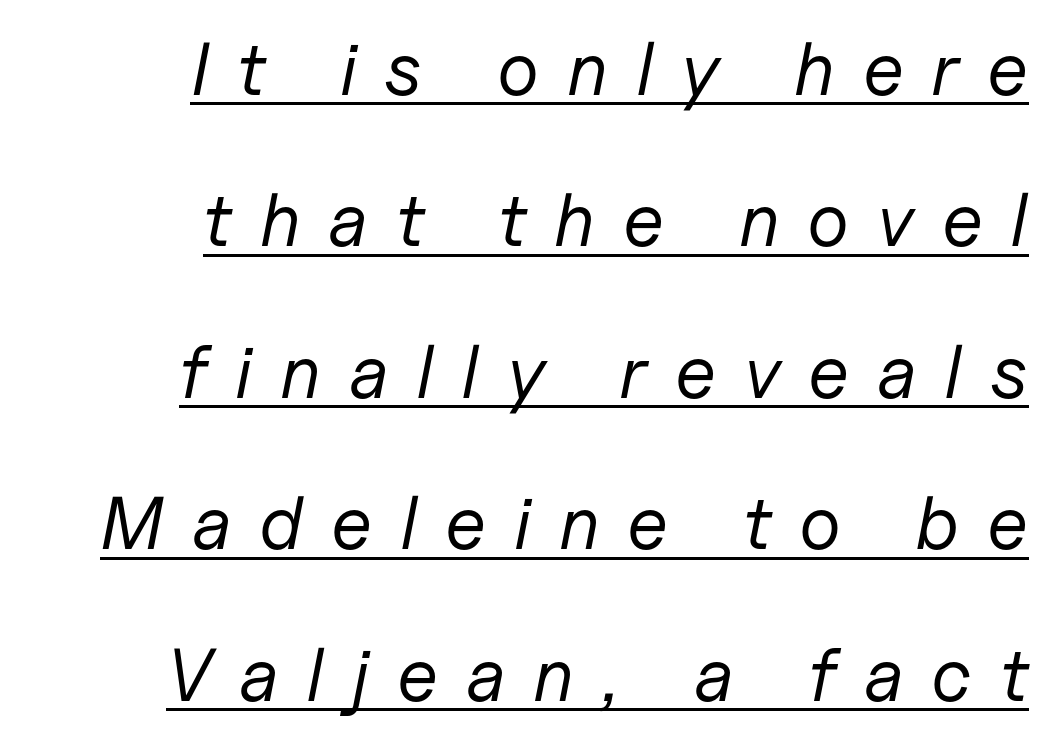
The image shows 75 px regular-weight type, italic (leaning right); set right-aligned, loose line spacing (2.02x), unusually wide letter spacing (+0.37 em), underlined; low stroke contrast and a medium x-height.
